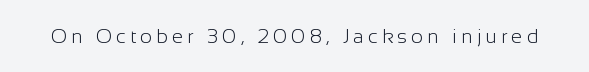
Q: Is the text bold? A: No.
Q: Is the text italic (slanted)? A: No, it is upright.
Q: Is the text underlined? A: No.
Q: Is the spacing between letters normal or unusually wide? A: Unusually wide.
